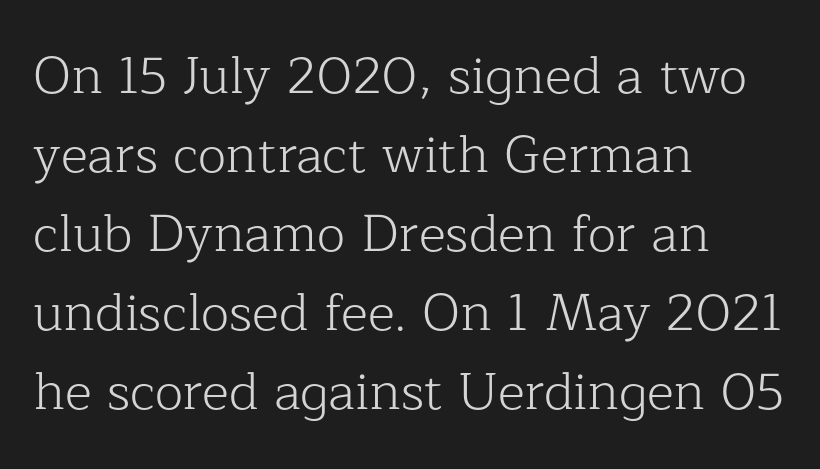
Tracking here is standard; glyphs follow each other at the usual distance. The designer left line spacing at the default. Glance below the letters and you will spot only blank space. The letters advance in unequal steps, a hallmark of proportional type. Posture: vertical.
